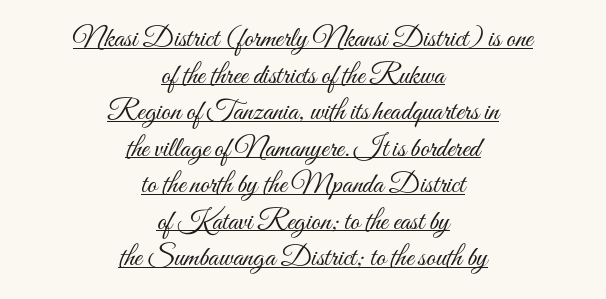
The image shows 29 px light, condensed type; set centered, normal line spacing (1.26x), normal letter spacing, underlined; medium stroke contrast and a small x-height.
